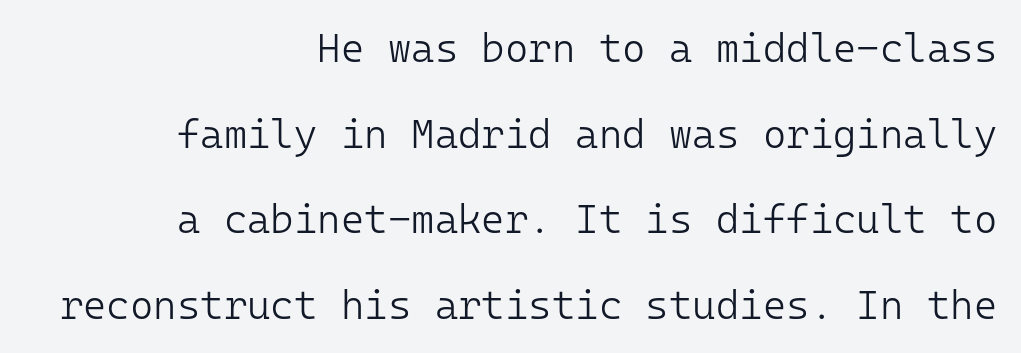
Q: Is the text bold? A: No.
Q: Is the text italic (slanted)? A: No, it is upright.
Q: Is the typeface a serif or a sans-serif typeface? A: Sans-serif.
Q: Is the text underlined? A: No.
Q: How is the paragraph aligned? A: Right-aligned.
Q: Is the spacing between letters normal or unusually wide? A: Normal.
Q: Is the spacing between lines tight, normal or loose? A: Loose.
Q: Width (condensed, normal, or wide)? A: Normal.
Q: Stroke contrast? A: Low.
Q: x-height? A: Medium.
Q: Monospaced? A: Yes.
